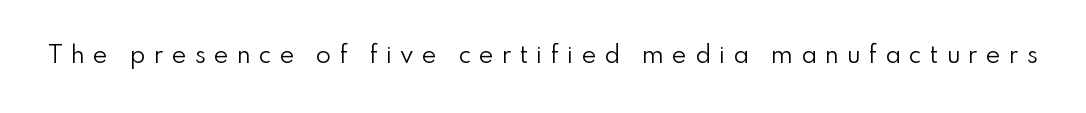
{"italic": "no", "bold": "no", "underline": "no", "letter_spacing": "wide", "letter_spacing_em": 0.37, "glyph_px": 22}
